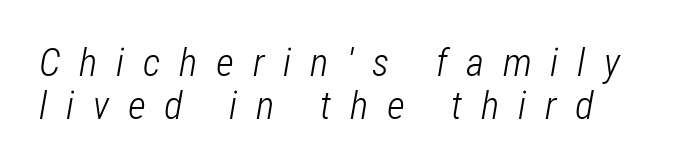
Q: Is the text bold? A: No.
Q: Is the text italic (slanted)? A: Yes, it leans right by about 12 degrees.
Q: Is the text underlined? A: No.
Q: How is the paragraph aligned? A: Left-aligned.
Q: Is the spacing between letters normal or unusually wide? A: Unusually wide.
Q: Is the spacing between lines tight, normal or loose? A: Tight.
Q: Width (condensed, normal, or wide)? A: Condensed.
Q: Stroke contrast? A: Low.
Q: x-height? A: Medium.
Q: Monospaced? A: No.
